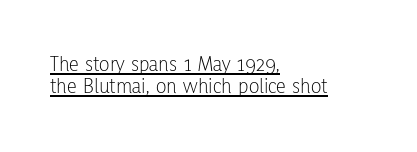
The image shows 22 px text type, upright; set left-aligned, tight line spacing (0.98x), normal letter spacing, underlined.
